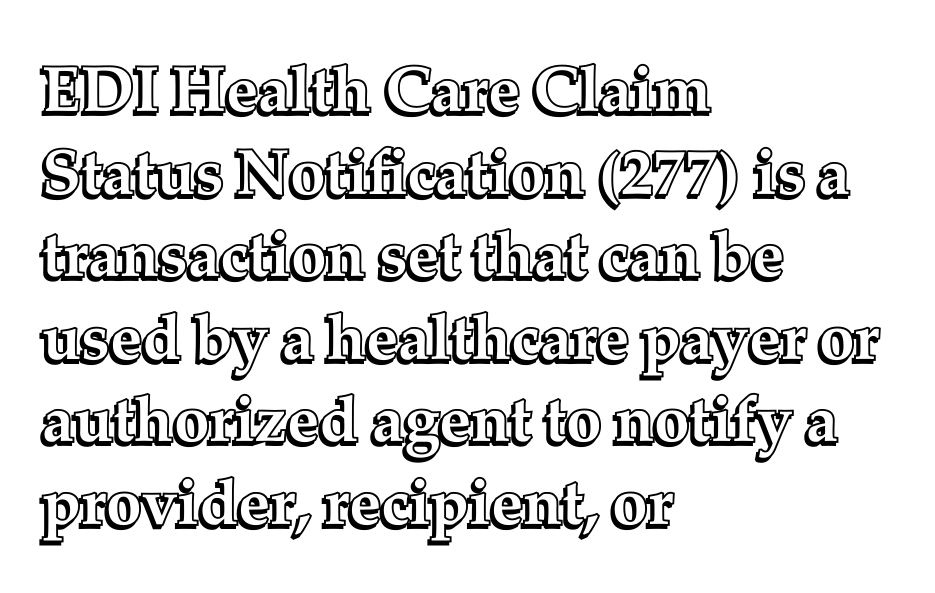
A roman cut, with each character standing at attention. Alignment: flush left. The zone under the glyphs is completely vacant. The face used here is proportionally spaced, like ordinary book or web type. If you measured baseline to baseline, you'd find a middling distance. The line texture is even and compact thanks to regular tracking.
